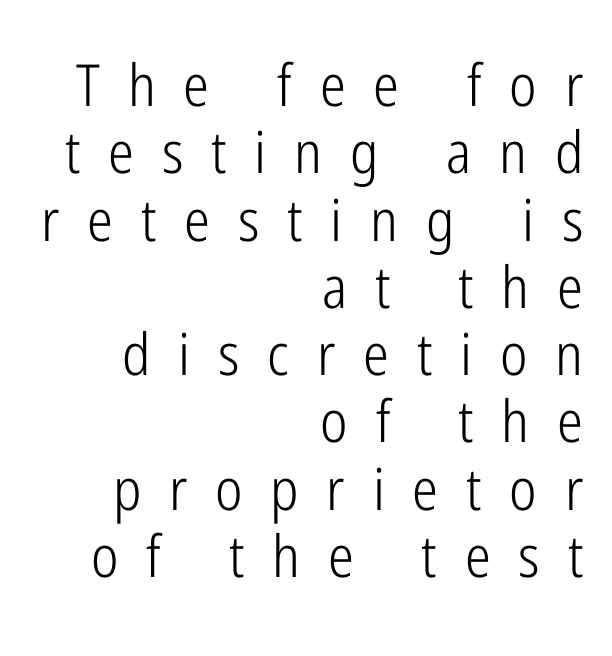
{"serif": "no", "italic": "no", "bold": "no", "weight": "light", "width": "condensed", "stroke_contrast": "low", "x_height": "medium", "monospaced": "no", "underline": "no", "align": "right", "line_spacing_ratio": 1.16, "letter_spacing": "wide", "letter_spacing_em": 0.48, "glyph_px": 58}
